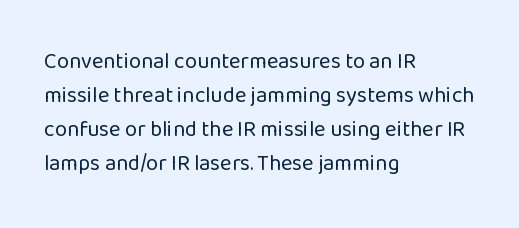
{"italic": "no", "bold": "no", "underline": "no", "align": "left", "line_spacing": "normal", "line_spacing_ratio": 1.54, "letter_spacing": "normal", "letter_spacing_em": 0.0, "glyph_px": 22}
